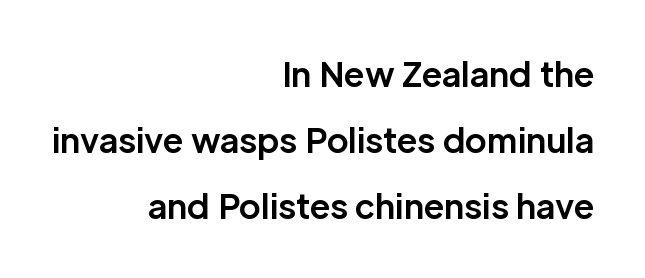
The image shows 33 px bold sans-serif type, upright; set right-aligned, loose line spacing (2.0x), normal letter spacing, not underlined; low stroke contrast and a medium x-height.
